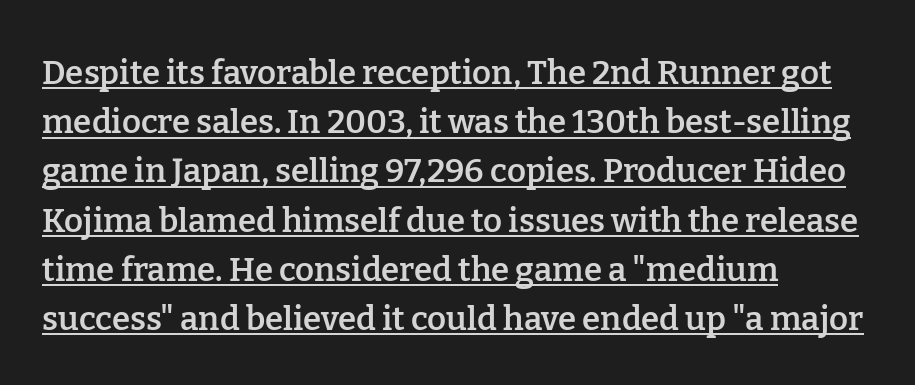
Q: Is the text bold? A: Semi-bold.
Q: Is the text italic (slanted)? A: No, it is upright.
Q: Is the typeface a serif or a sans-serif typeface? A: Serif.
Q: Is the text underlined? A: Yes.
Q: How is the paragraph aligned? A: Left-aligned.
Q: Is the spacing between letters normal or unusually wide? A: Normal.
Q: Is the spacing between lines tight, normal or loose? A: Normal.
Q: Width (condensed, normal, or wide)? A: Normal.
Q: Stroke contrast? A: Low.
Q: x-height? A: Medium.
Q: Monospaced? A: No.
